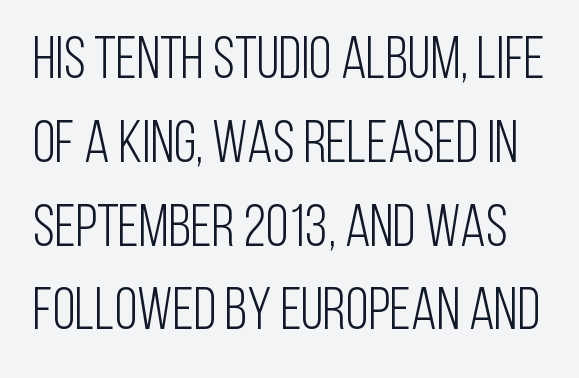
Every stem runs plumb, perpendicular to the baseline. Nothing sits at the stroke ends, so this counts as sans-serif. Interline gaps are of average width in this sample. The gaps between neighbouring characters are ordinary and unremarkable. Just letters on the line, the space beneath them empty.
